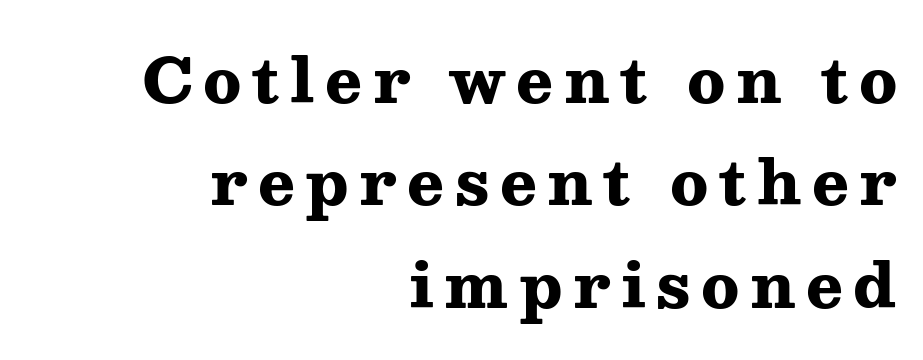
{"serif": "yes", "italic": "no", "bold": "yes", "weight": "heavy", "width": "wide", "stroke_contrast": "medium", "x_height": "medium", "monospaced": "no", "underline": "no", "align": "right", "line_spacing": "normal", "line_spacing_ratio": 1.68, "glyph_px": 61}
